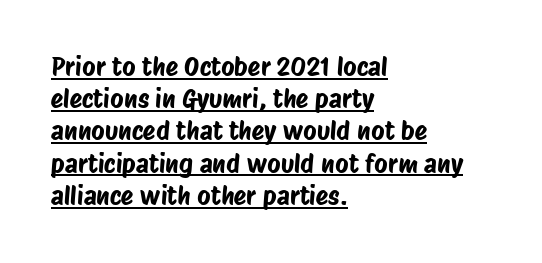
Q: Is the text underlined? A: Yes.
Q: How is the paragraph aligned? A: Left-aligned.
Q: Is the spacing between letters normal or unusually wide? A: Normal.
